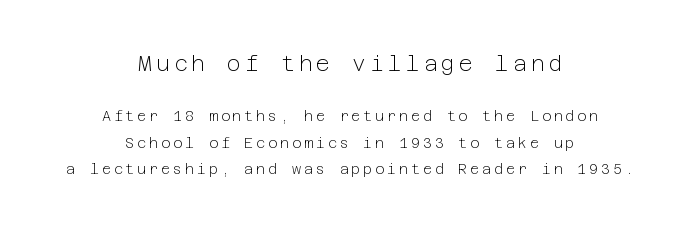
The image shows 21 px text type, upright; set centered, line spacing 1.89x, unusually wide letter spacing (+0.2 em), not underlined; the first (top) block is 1.5x larger.
